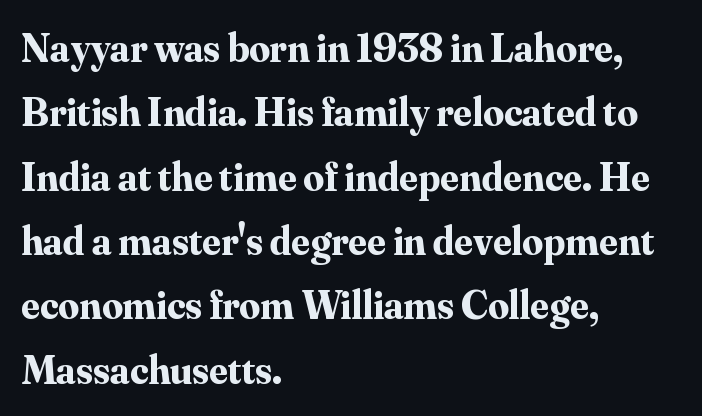
{"serif": "yes", "italic": "no", "bold": "yes", "weight": "bold", "width": "normal", "stroke_contrast": "medium", "x_height": "small", "monospaced": "no", "underline": "no", "align": "left", "line_spacing": "normal", "line_spacing_ratio": 1.57, "letter_spacing": "normal", "letter_spacing_em": 0.0, "glyph_px": 41}
